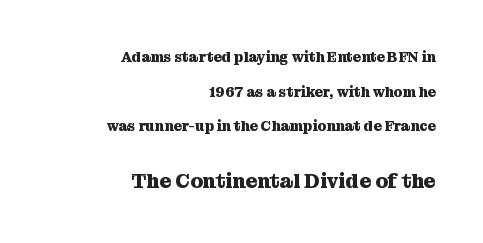
{"italic": "no", "bold": "yes", "underline": "no", "align": "right", "line_spacing": "loose", "line_spacing_ratio": 2.48, "letter_spacing": "normal", "letter_spacing_em": 0.0, "larger_block": "second", "size_ratio": 1.43, "glyph_px": 20}
